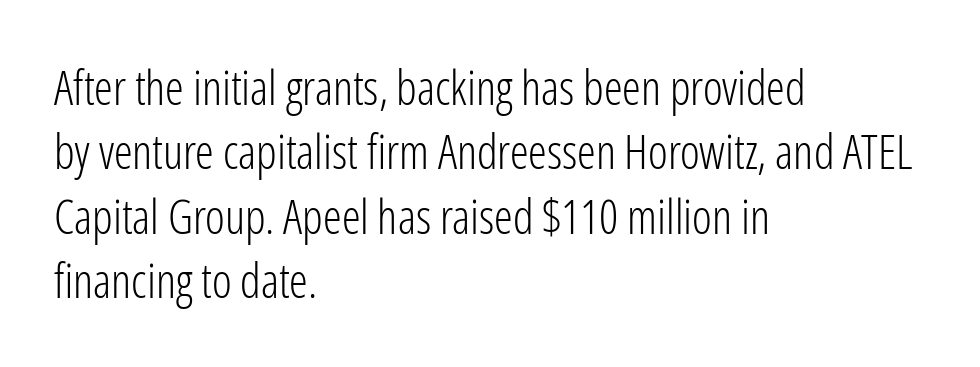
{"serif": "no", "italic": "no", "bold": "no", "weight": "light", "width": "condensed", "stroke_contrast": "low", "x_height": "medium", "monospaced": "no", "underline": "no", "align": "left", "line_spacing": "normal", "line_spacing_ratio": 1.37, "letter_spacing": "normal", "letter_spacing_em": 0.0, "glyph_px": 47}
